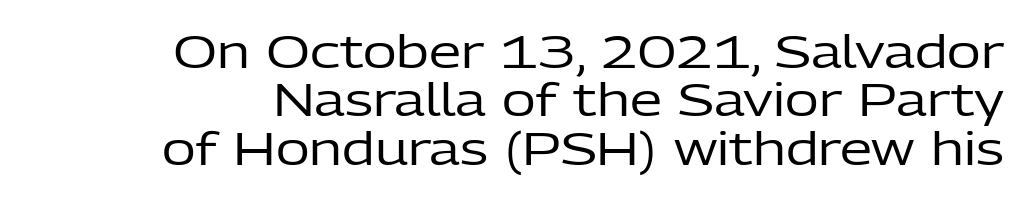
{"serif": "no", "italic": "no", "bold": "no", "weight": "regular", "width": "normal", "stroke_contrast": "low", "x_height": "medium", "monospaced": "no", "underline": "no", "align": "right", "line_spacing": "tight", "line_spacing_ratio": 1.05, "letter_spacing": "normal", "letter_spacing_em": 0.0, "glyph_px": 46}
